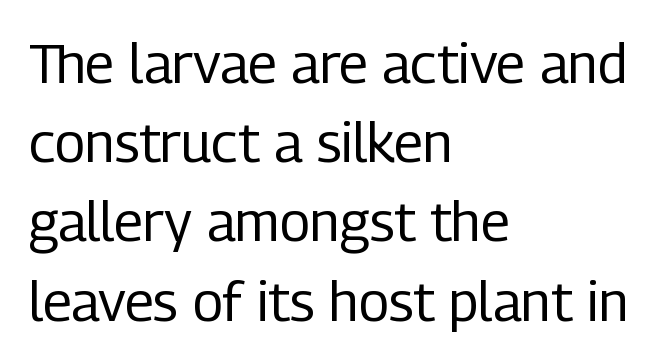
{"serif": "no", "italic": "no", "bold": "no", "weight": "regular", "width": "condensed", "stroke_contrast": "low", "x_height": "medium", "monospaced": "no", "underline": "no", "align": "left", "line_spacing": "normal", "line_spacing_ratio": 1.44, "letter_spacing": "normal", "letter_spacing_em": 0.0, "glyph_px": 55}
